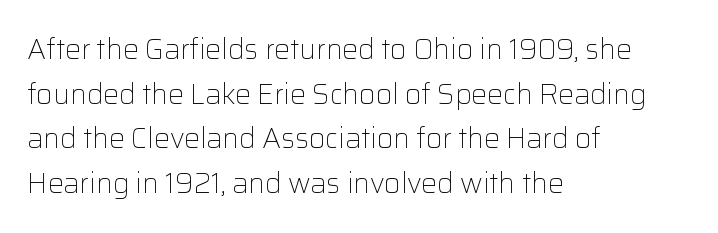
{"serif": "no", "italic": "no", "bold": "no", "weight": "light", "width": "normal", "stroke_contrast": "low", "x_height": "medium", "monospaced": "no", "underline": "no", "align": "left", "line_spacing": "normal", "line_spacing_ratio": 1.59, "letter_spacing": "normal", "letter_spacing_em": 0.0, "glyph_px": 28}
